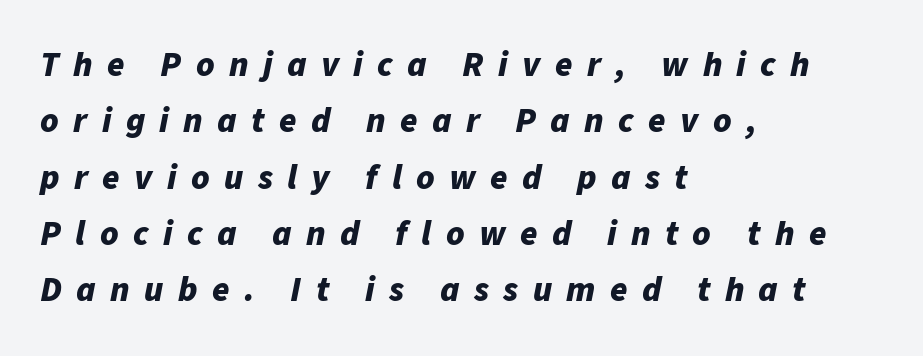
Q: Is the text bold? A: Yes.
Q: Is the text italic (slanted)? A: Yes, it leans right by about 11 degrees.
Q: Is the text underlined? A: No.
Q: How is the paragraph aligned? A: Left-aligned.
Q: Is the spacing between letters normal or unusually wide? A: Unusually wide.
Q: Is the spacing between lines tight, normal or loose? A: Normal.
Q: Width (condensed, normal, or wide)? A: Normal.
Q: Stroke contrast? A: Low.
Q: x-height? A: Medium.
Q: Monospaced? A: No.
